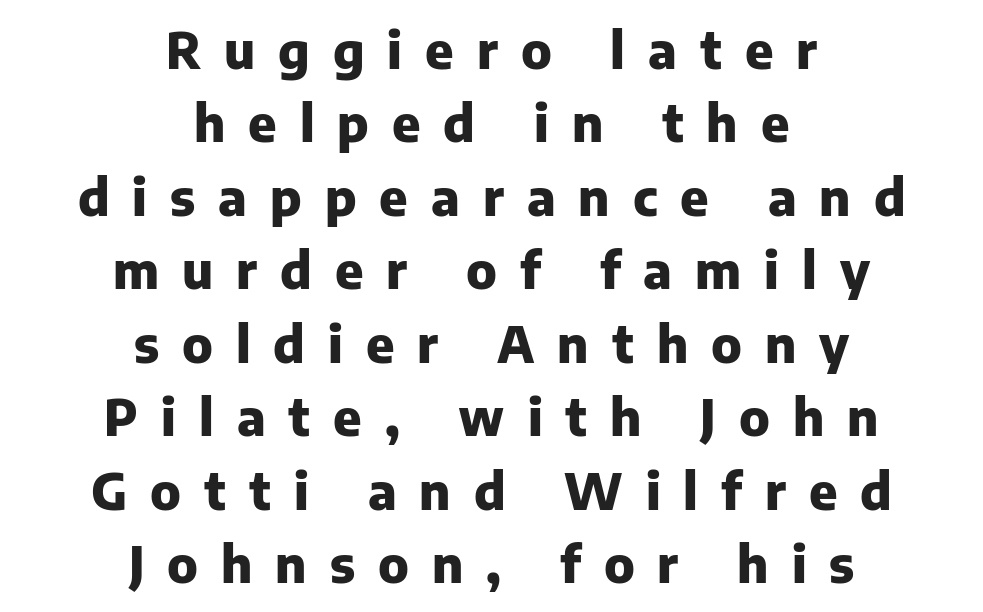
Any mark beneath the type? The region is blank. Think of a printed novel: that variable character pitch is what you see here. Does extra space separate the letters? Yes, quite a lot of it. Every stem runs plumb, perpendicular to the baseline. Its strokes are broad and dark, the hallmark of bold type.
